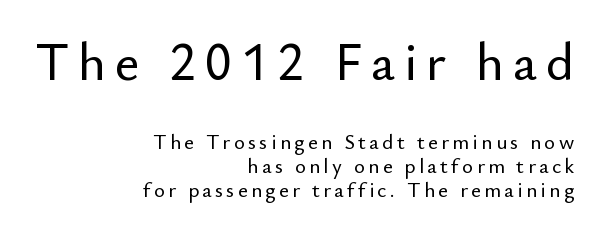
Serif or sans? Sans — the stroke terminals are bare. Vertically, the passage feels compressed, each row crowding the next. Any mark beneath the type? The region is blank. The typography opts for an upright posture over an oblique one. Does the copy run flush right? Yes — the right margin is perfectly even. Between these two stacked blocks, the higher one wins on size.
